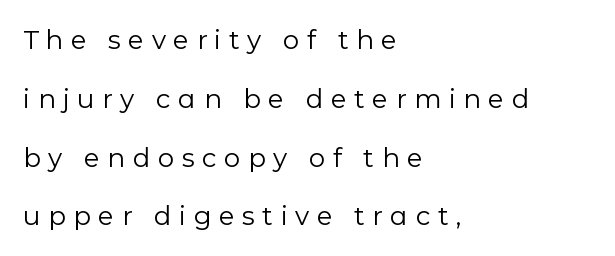
The letters are spread apart with noticeably loose tracking. Only glyphs here, with clear space below each row. This is the regular roman posture of the typeface. Caption: multi-line text, flush left, ragged right.
